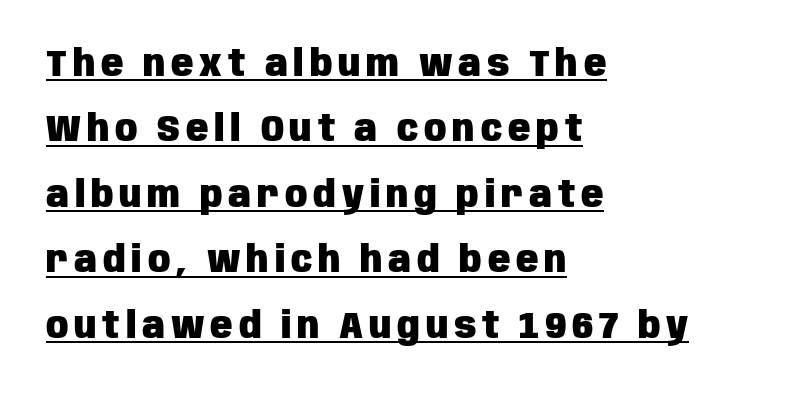
The image shows 37 px heavy, condensed sans-serif type, upright; set left-aligned, line spacing 1.77x, underlined; low stroke contrast and a large x-height.
